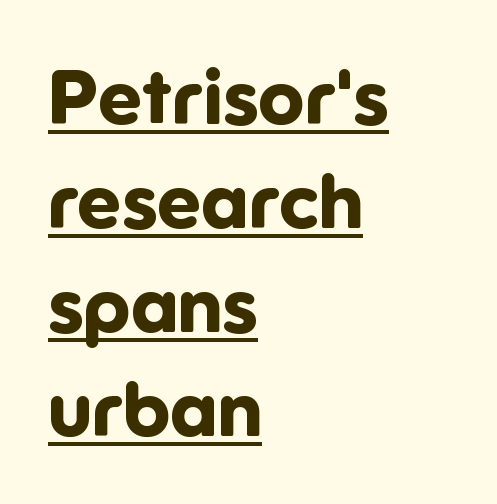
{"serif": "no", "italic": "no", "bold": "yes", "weight": "bold", "width": "normal", "stroke_contrast": "low", "x_height": "medium", "monospaced": "no", "underline": "yes", "align": "left", "line_spacing": "normal", "line_spacing_ratio": 1.35, "letter_spacing": "normal", "letter_spacing_em": 0.0, "glyph_px": 77}
